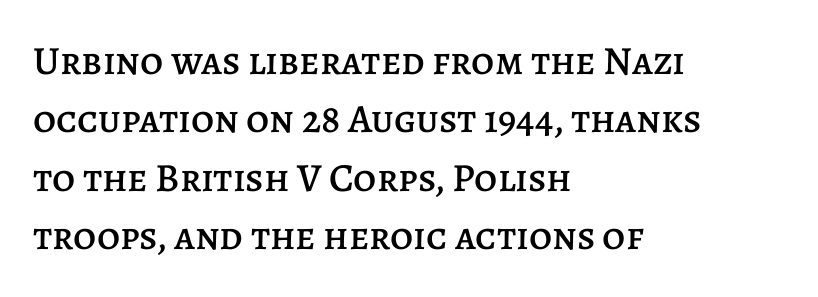
Spacing verdict: proportional, widths tailored to each character. Where is the straight margin? On the left. Glance below the letters and you will spot only blank space. The letters sit at their default tracking, neither squeezed nor spread. Every character sits straight up, as roman type does. Does the leading feel generous? No, just average.
